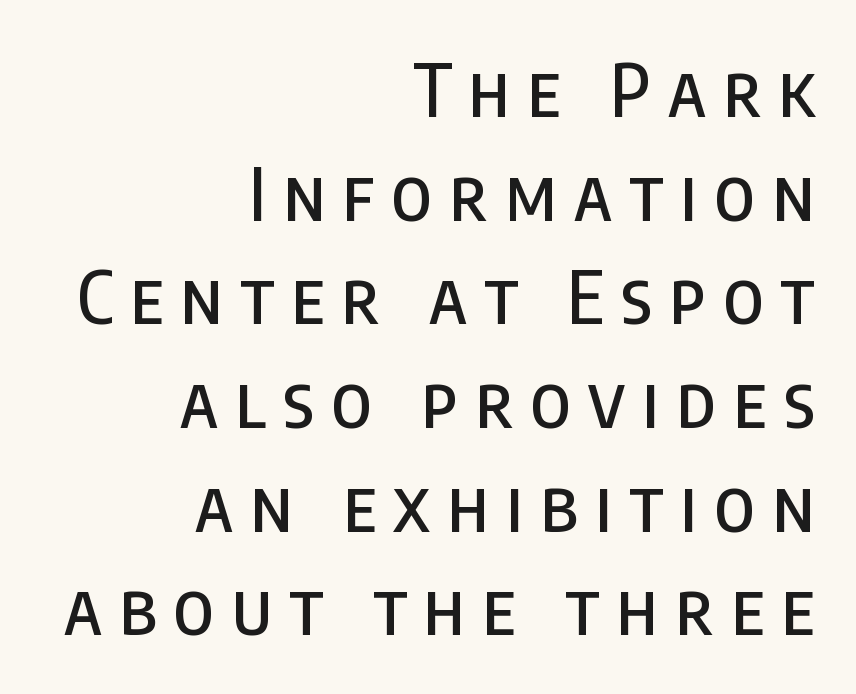
{"serif": "no", "italic": "no", "width": "condensed", "stroke_contrast": "low", "x_height": "large", "monospaced": "no", "underline": "no", "align": "right", "line_spacing": "normal", "line_spacing_ratio": 1.44, "letter_spacing": "wide", "letter_spacing_em": 0.24, "glyph_px": 72}
